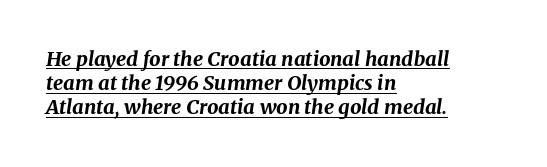
Compared with an ordinary text face, these strokes are far heavier — a full bold. Left-aligned paragraph, ragged on the right. The passage shown has conventional tracking throughout. Does a line run under the words? Yes, clearly.
